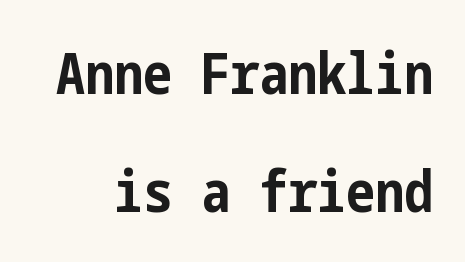
{"serif": "no", "italic": "no", "bold": "yes", "weight": "bold", "width": "condensed", "stroke_contrast": "low", "x_height": "medium", "underline": "no", "line_spacing": "loose", "line_spacing_ratio": 2.04, "letter_spacing": "normal", "letter_spacing_em": 0.0, "glyph_px": 58}
